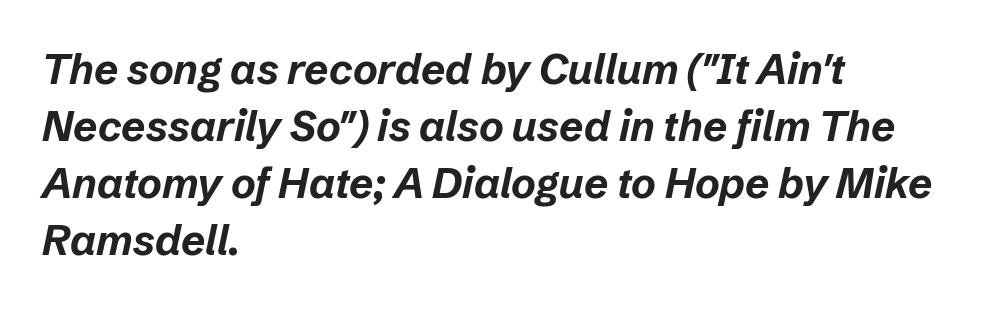
There's an unmistakable incline to the writing here. A full-strength bold gives these letters their thick strokes. This sample keeps an unexceptional amount of space between lines. The passage shown is typed in a proportional face where columns would drift. Every row of glyphs begins at an identical x-position on the left. Caption: standard tracking, unaltered.
